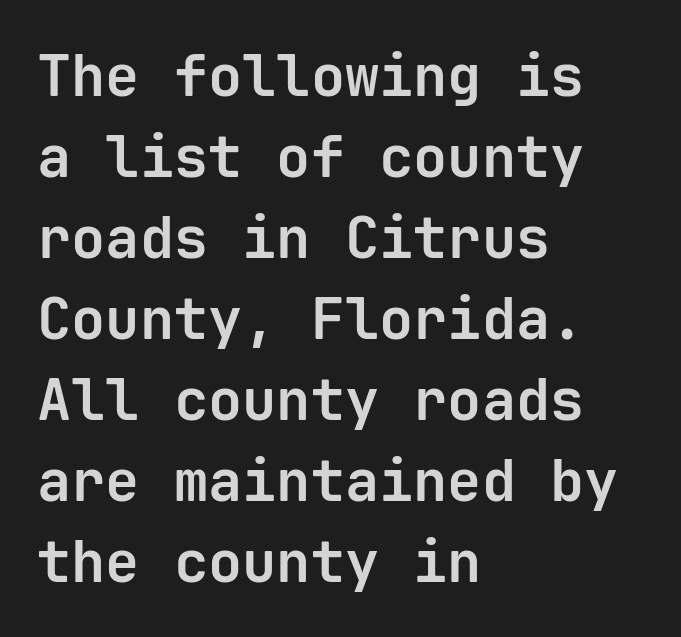
{"serif": "no", "italic": "no", "bold": "yes", "weight": "bold", "width": "normal", "stroke_contrast": "low", "x_height": "medium", "monospaced": "yes", "underline": "no", "align": "left", "line_spacing": "normal", "line_spacing_ratio": 1.42, "letter_spacing": "normal", "letter_spacing_em": 0.0, "glyph_px": 57}
